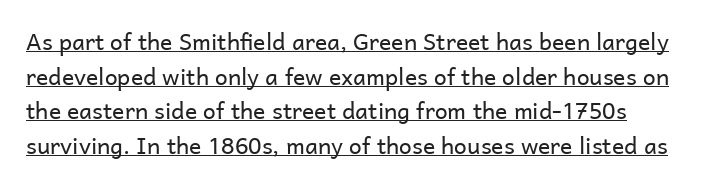
The image shows 23 px text type, upright; set normal line spacing (1.51x), normal letter spacing, underlined.
